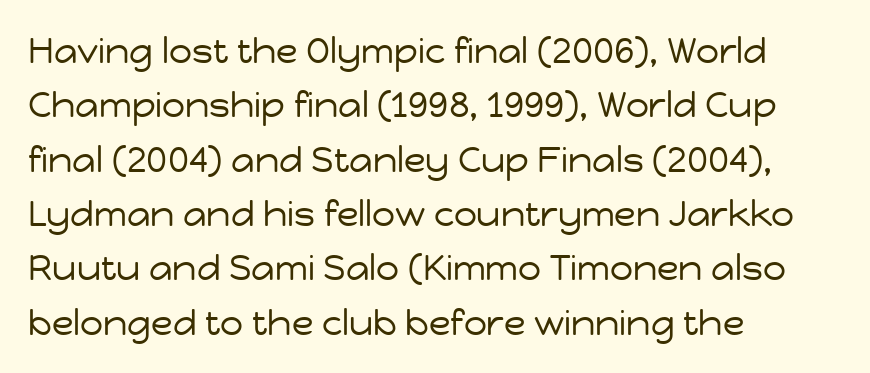
The image shows 36 px regular-weight sans-serif type, upright; set left-aligned, normal line spacing (1.51x), normal letter spacing, not underlined; low stroke contrast and a medium x-height.
